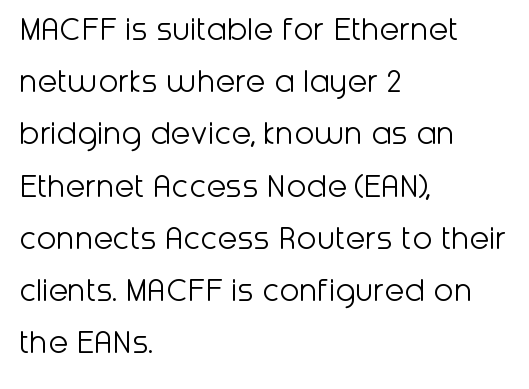
The image shows 36 px light sans-serif type, upright; set left-aligned, normal line spacing (1.45x), normal letter spacing, not underlined; low stroke contrast and a medium x-height.
